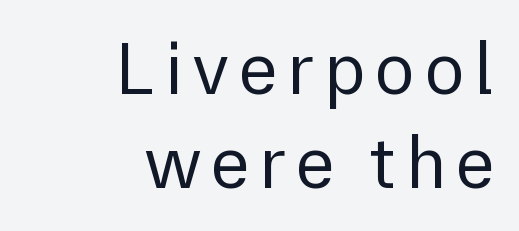
The image shows 74 px regular-weight sans-serif type, upright; set right-aligned, normal line spacing (1.27x), not underlined; a medium x-height.
